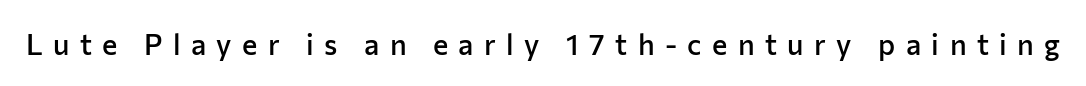
Q: Is the text bold? A: Semi-bold.
Q: Is the text italic (slanted)? A: No, it is upright.
Q: Is the typeface a serif or a sans-serif typeface? A: Sans-serif.
Q: Is the text underlined? A: No.
Q: Is the spacing between letters normal or unusually wide? A: Unusually wide.
Q: Width (condensed, normal, or wide)? A: Normal.
Q: Stroke contrast? A: Low.
Q: x-height? A: Medium.
Q: Monospaced? A: No.
